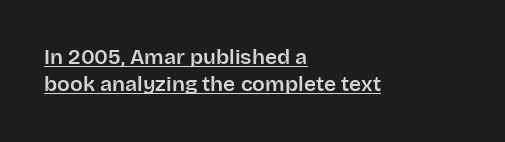
Reading down the block, your eye returns to a fixed left position each line. The gaps between neighbouring characters are ordinary and unremarkable. This block has exactly the height ordinary leading produces. Notice how a bar underscores the lettering throughout. Posture: straight, roman, zero tilt.
